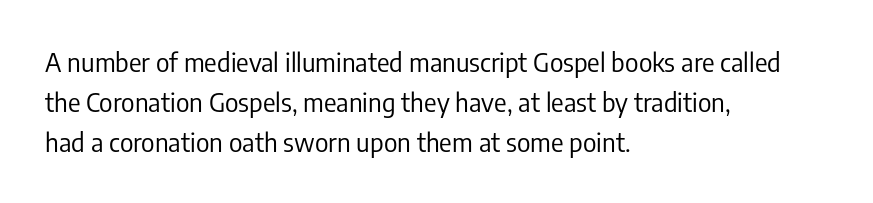
Nobody touched the tracking dial on this one. Line starts are locked; line ends wander. The block of text has a typical density, with ordinary space between rows. The glyphs are unaccompanied by any horizontal stroke below them. Notice how the stems are strictly vertical — no italics here. These glyphs show unthickened strokes, regular width or finer.
